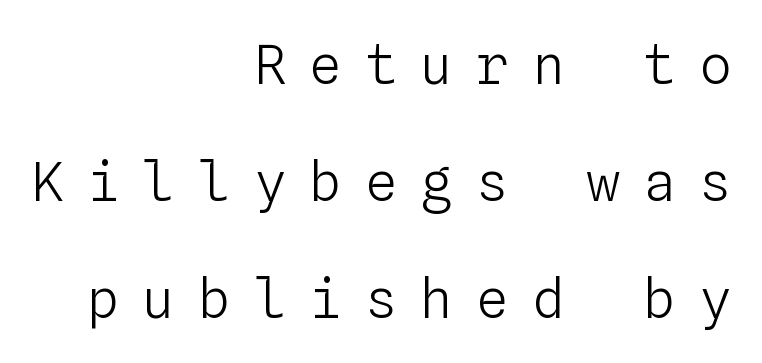
Q: Is the text bold? A: No.
Q: Is the text italic (slanted)? A: No, it is upright.
Q: Is the text underlined? A: No.
Q: How is the paragraph aligned? A: Right-aligned.
Q: Is the spacing between letters normal or unusually wide? A: Unusually wide.
Q: Is the spacing between lines tight, normal or loose? A: Loose.
Q: Width (condensed, normal, or wide)? A: Normal.
Q: Stroke contrast? A: Low.
Q: x-height? A: Medium.
Q: Monospaced? A: Yes.
